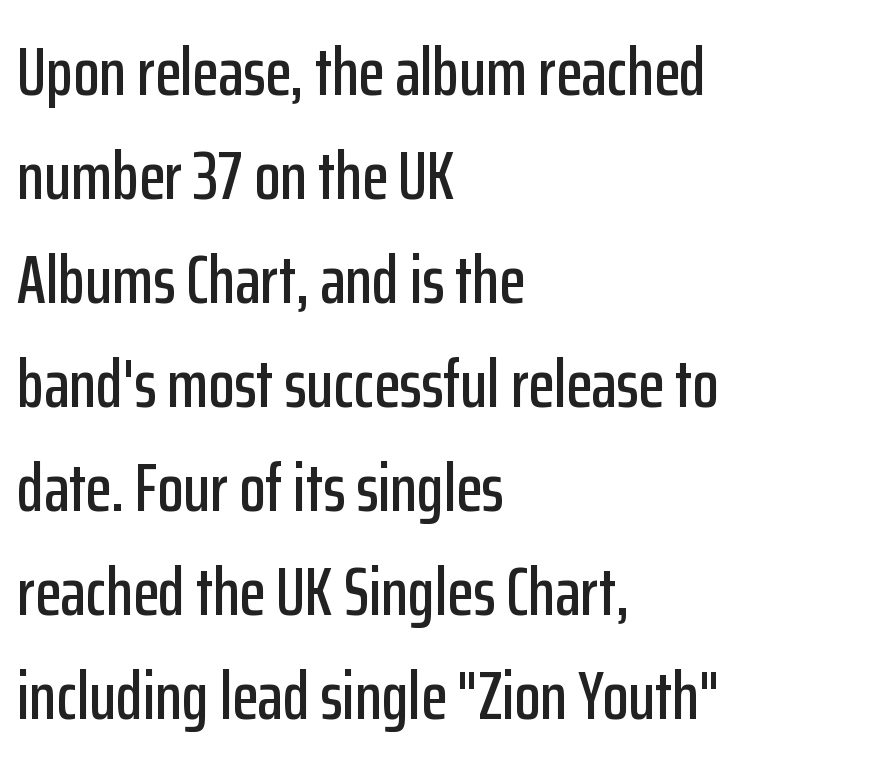
These lines keep a tight, regular rhythm from letter to letter. A typesetter would call this leading conventional body-copy spacing. This sample has the flowing, uneven cadence of proportional lettering. Lines of text with bare space underneath.
